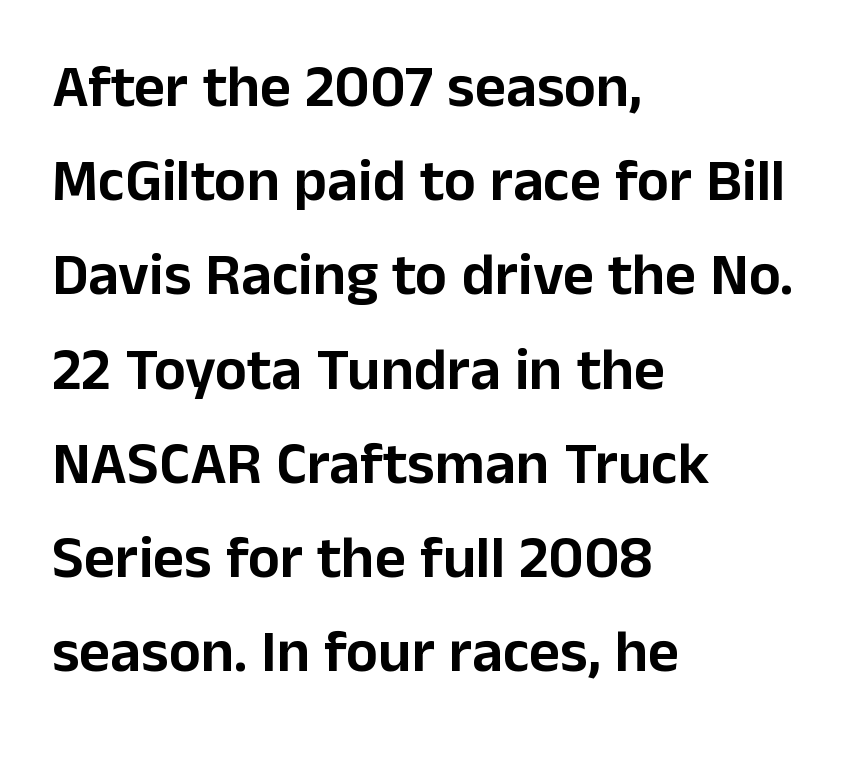
{"serif": "no", "italic": "no", "width": "normal", "stroke_contrast": "low", "x_height": "medium", "monospaced": "no", "underline": "no", "align": "left", "line_spacing": "normal", "line_spacing_ratio": 1.57, "letter_spacing": "normal", "letter_spacing_em": 0.0, "glyph_px": 60}
